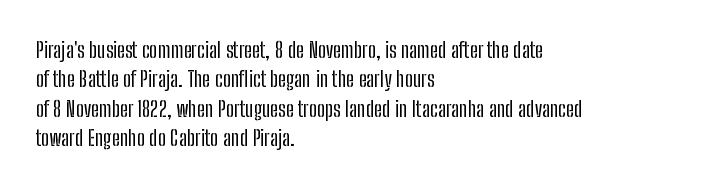
Q: Is the text italic (slanted)? A: No, it is upright.
Q: Is the text underlined? A: No.
Q: How is the paragraph aligned? A: Left-aligned.
Q: Is the spacing between letters normal or unusually wide? A: Normal.
Q: Is the spacing between lines tight, normal or loose? A: Normal.
